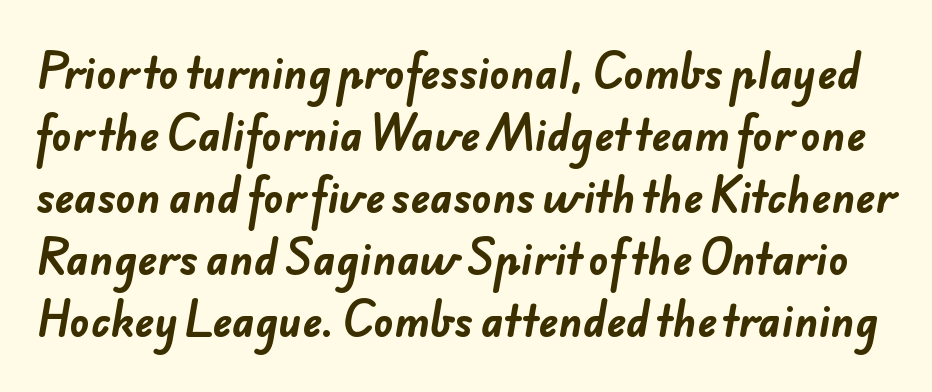
Quick note: interline space is typical. Default kerning and tracking; the words read as compact shapes. Note the varied advance widths — an 'i' is clearly narrower than an 'm'. As a designer I'd log this as weight 700, bold.
